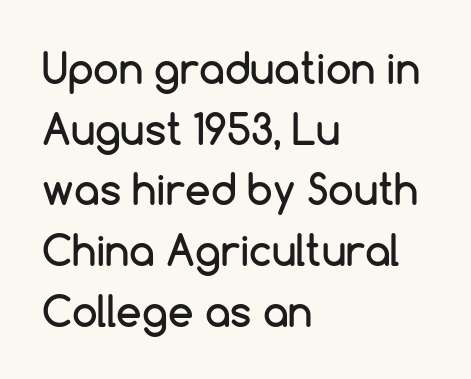
The image shows 41 px sans-serif type, upright; set left-aligned, normal line spacing (1.48x), normal letter spacing, not underlined; low stroke contrast and a medium x-height.
